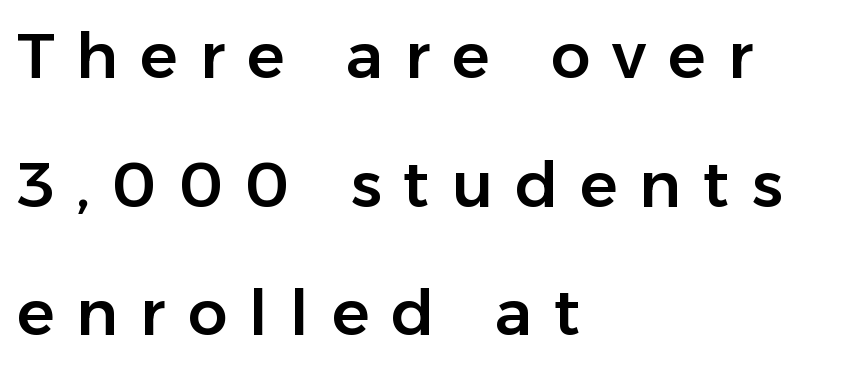
Q: Is the text italic (slanted)? A: No, it is upright.
Q: Is the typeface a serif or a sans-serif typeface? A: Sans-serif.
Q: Is the text underlined? A: No.
Q: How is the paragraph aligned? A: Left-aligned.
Q: Is the spacing between letters normal or unusually wide? A: Unusually wide.
Q: Is the spacing between lines tight, normal or loose? A: Loose.
Q: Width (condensed, normal, or wide)? A: Normal.
Q: Stroke contrast? A: Low.
Q: x-height? A: Medium.
Q: Monospaced? A: No.
